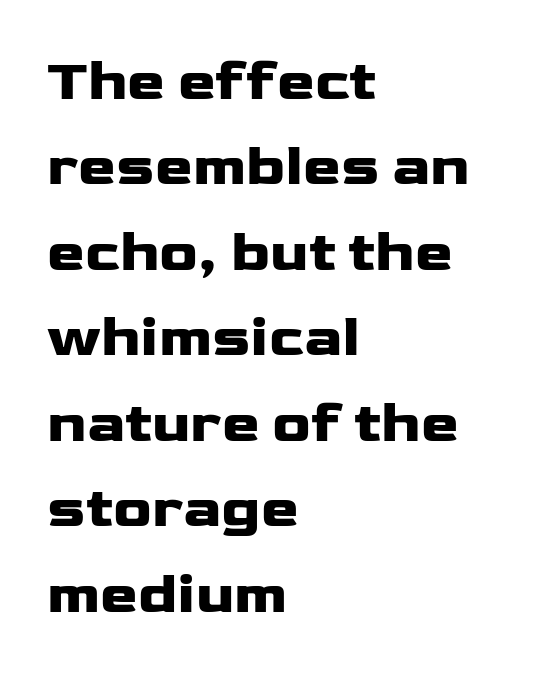
Q: Is the text bold? A: Yes.
Q: Is the text italic (slanted)? A: No, it is upright.
Q: Is the typeface a serif or a sans-serif typeface? A: Sans-serif.
Q: Is the text underlined? A: No.
Q: How is the paragraph aligned? A: Left-aligned.
Q: Is the spacing between letters normal or unusually wide? A: Normal.
Q: Is the spacing between lines tight, normal or loose? A: Normal.
Q: Width (condensed, normal, or wide)? A: Wide.
Q: Stroke contrast? A: Low.
Q: x-height? A: Medium.
Q: Monospaced? A: No.
